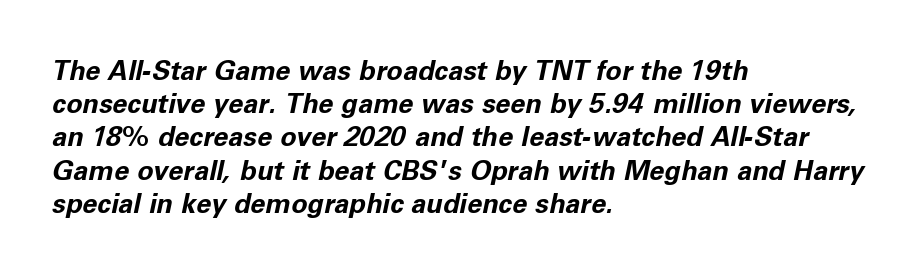
The image shows 27 px bold type, italic (leaning right); set left-aligned, line spacing 1.23x, normal letter spacing, not underlined.
